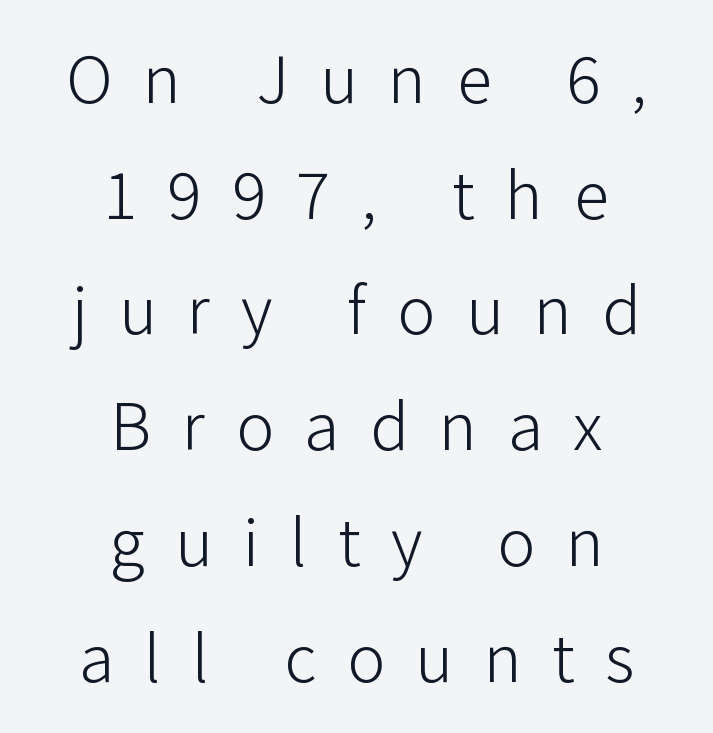
The lines in this sample share a center point and differ in where they start and stop. Display-style spreading of the glyphs; the letterfit is very open. The baseline area is clear. The glyphs in this specimen are sans serif. Leading matches the norm, producing a regular column. Stems and bowls with no extra thickness — not bold.
